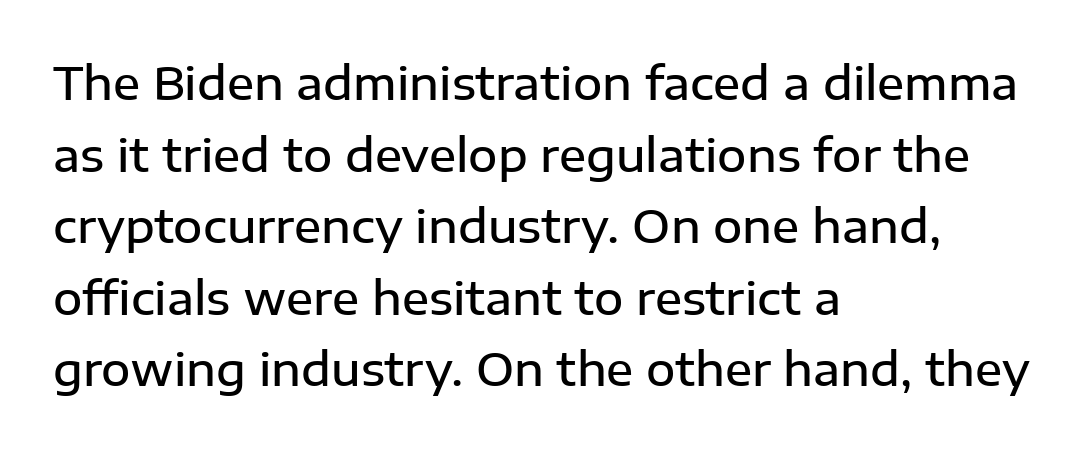
The letters stand upright; this is a roman face. Compared with a centered layout, this one pins lines to the left instead. The face used here is a semibold: visibly heavier than regular, lighter than bold. Examine the stroke ends and you'll find no serifs.
